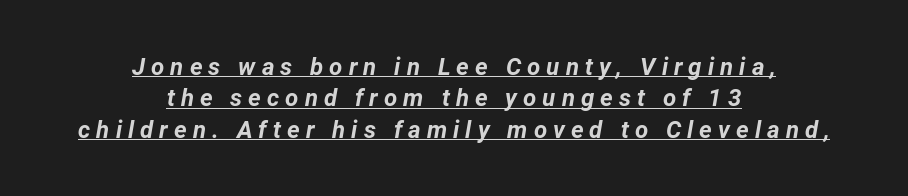
Tracking value appears strongly positive — letters spread wide. Centered paragraph, ragged on both sides. The typesetter has applied underlining to the passage shown. Vertically, the passage feels balanced, rows spaced as you'd expect. Rendered with sloped, italic letterforms.
